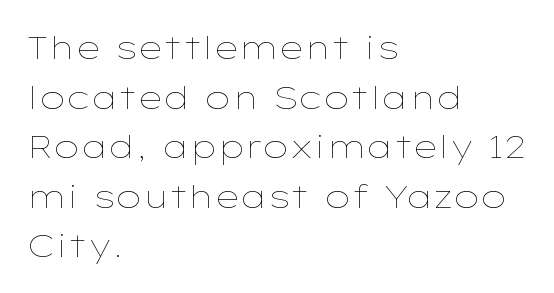
The words here are not underlined. Stroke mass is kept to a normal reading level or below. Vertical strokes here are truly vertical. Reading down the block, your eye returns to a fixed left position each line.
